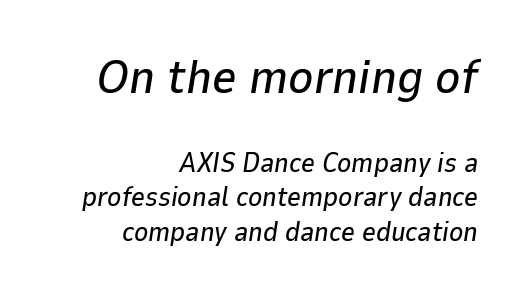
The image shows 48 px text type, italic (leaning right); set right-aligned, normal line spacing (1.28x), normal letter spacing, not underlined; the first (top) block is 1.78x larger; low stroke contrast and a medium x-height.
